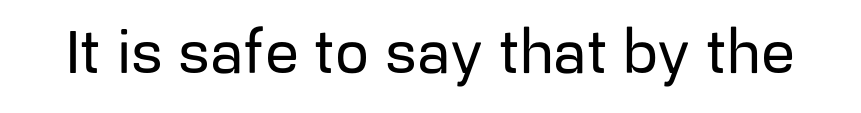
The tracking reads as untouched default to a designer's eye. What kind of face is this? One without serifs — a sans. In terms of posture, this sample is upright. Rule under the text: the space is simply empty. You could not count columns in this text — the font is proportionally spaced.
